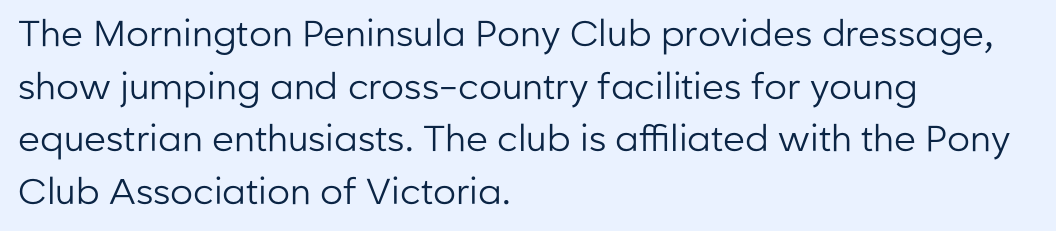
{"serif": "no", "italic": "no", "bold": "no", "weight": "regular", "width": "normal", "stroke_contrast": "low", "x_height": "medium", "monospaced": "no", "underline": "no", "align": "left", "line_spacing": "normal", "line_spacing_ratio": 1.46, "letter_spacing": "normal", "letter_spacing_em": 0.0, "glyph_px": 36}
